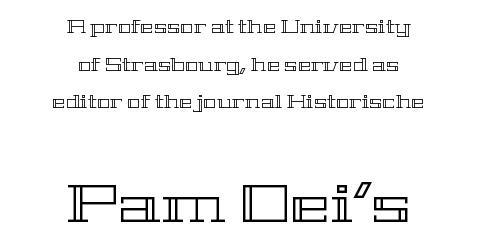
The image shows 54 px wide type, upright; set centered, loose line spacing (2.09x), normal letter spacing, not underlined; the second (bottom) block is 3.0x larger; a medium x-height.
